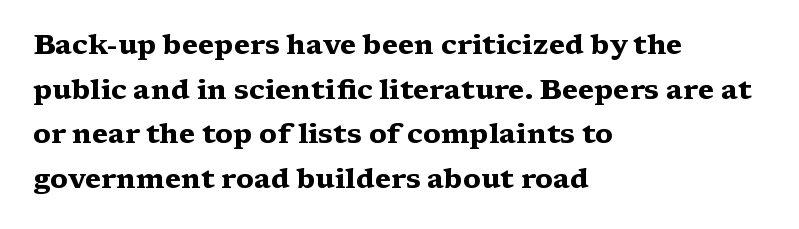
{"serif": "yes", "italic": "no", "bold": "yes", "weight": "heavy", "width": "wide", "stroke_contrast": "medium", "x_height": "medium", "monospaced": "no", "underline": "no", "align": "left", "line_spacing": "normal", "line_spacing_ratio": 1.59, "letter_spacing": "normal", "letter_spacing_em": 0.0, "glyph_px": 28}
